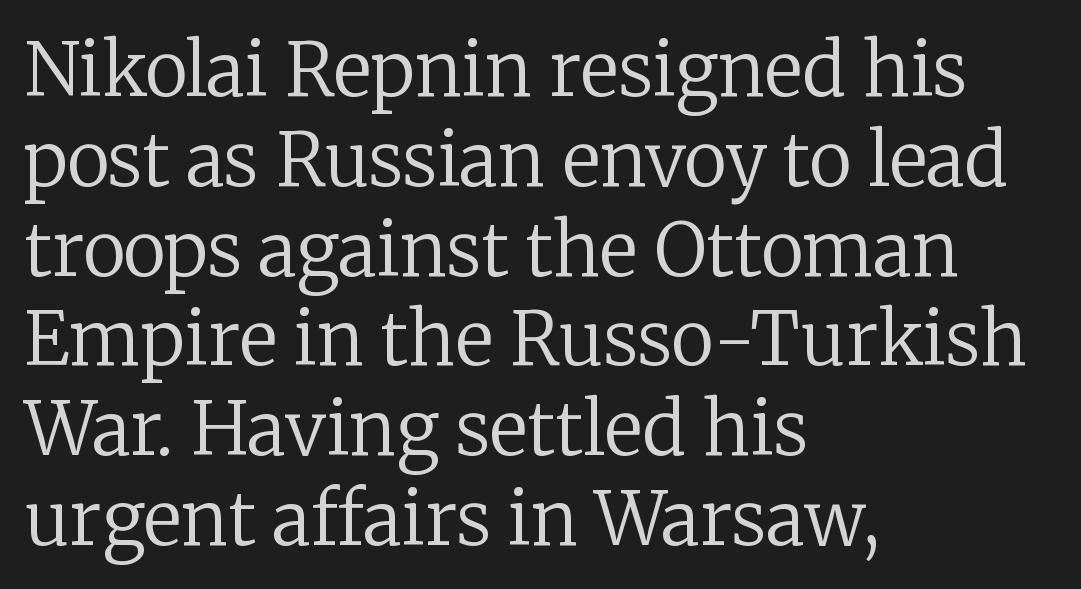
The image shows 73 px regular-weight serif type, upright; set left-aligned, line spacing 1.23x, normal letter spacing, not underlined; low stroke contrast and a medium x-height.
